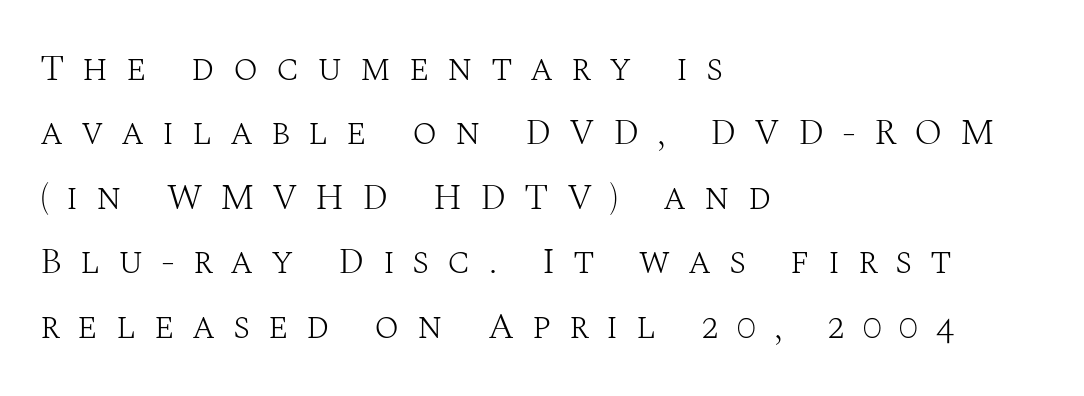
Q: Is the text bold? A: No.
Q: Is the text italic (slanted)? A: No, it is upright.
Q: Is the typeface a serif or a sans-serif typeface? A: Serif.
Q: Is the text underlined? A: No.
Q: How is the paragraph aligned? A: Left-aligned.
Q: Is the spacing between letters normal or unusually wide? A: Unusually wide.
Q: Width (condensed, normal, or wide)? A: Normal.
Q: Stroke contrast? A: Medium.
Q: x-height? A: Large.
Q: Monospaced? A: No.
